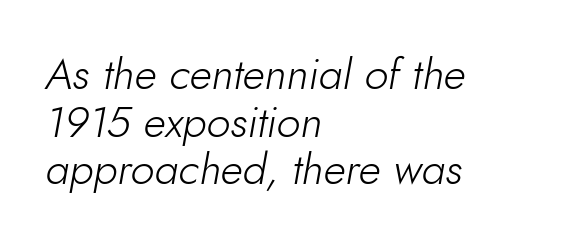
The image shows 43 px light type, italic (leaning right); set left-aligned, tight line spacing (1.11x), normal letter spacing, not underlined; low stroke contrast and a small x-height.
